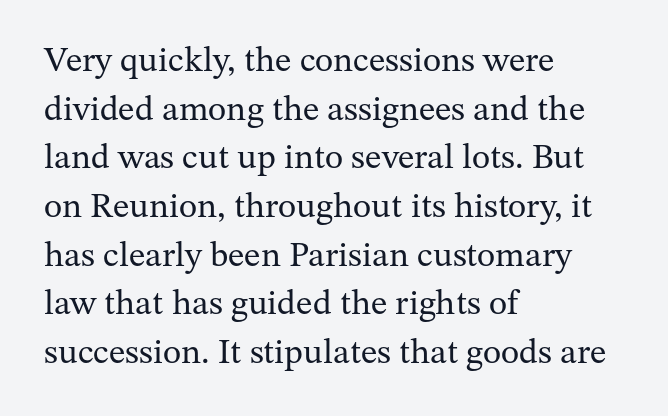
Q: Is the text bold? A: No.
Q: Is the text italic (slanted)? A: No, it is upright.
Q: Is the typeface a serif or a sans-serif typeface? A: Serif.
Q: Is the text underlined? A: No.
Q: How is the paragraph aligned? A: Left-aligned.
Q: Is the spacing between letters normal or unusually wide? A: Normal.
Q: Is the spacing between lines tight, normal or loose? A: Normal.
Q: Width (condensed, normal, or wide)? A: Normal.
Q: Stroke contrast? A: Medium.
Q: x-height? A: Medium.
Q: Monospaced? A: No.
